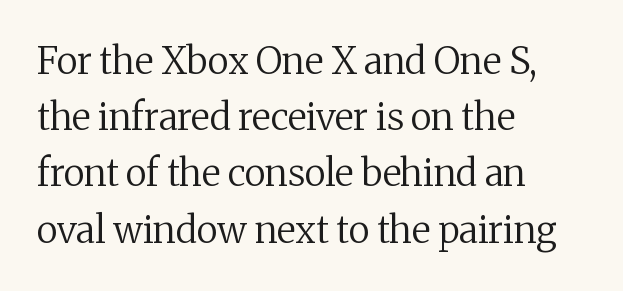
The ragged edge is on the right, which tells us the setting is flush left. The typesetting does not lean heavy: it is not bold. The specimen reads as upright at a glance. The glyphs are unaccompanied by any horizontal stroke below them.
